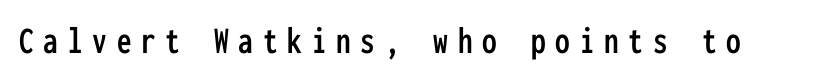
Type without underlining. This sample uses an upright cut, with every glyph sitting square on the baseline. The rendering uses typewriter-style spacing with identical character cells. You can tell from the bare stems that sans-serif type was used. The letters are spread apart with noticeably loose tracking.
